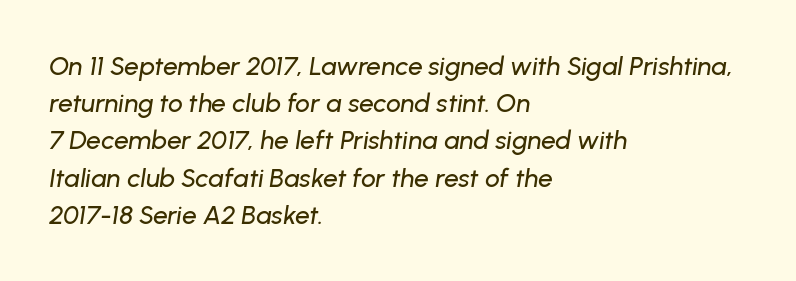
Q: Is the text italic (slanted)? A: Yes, it leans right by about 8 degrees.
Q: Is the text underlined? A: No.
Q: How is the paragraph aligned? A: Left-aligned.
Q: Is the spacing between letters normal or unusually wide? A: Normal.
Q: Is the spacing between lines tight, normal or loose? A: Normal.
